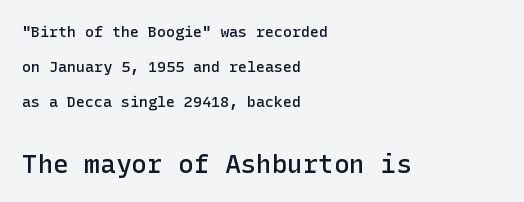
The image shows 26 px text type, upright; set left-aligned, loose line spacing (2.33x), normal letter spacing, not underlined; the second (bottom) block is 1.73x larger.
